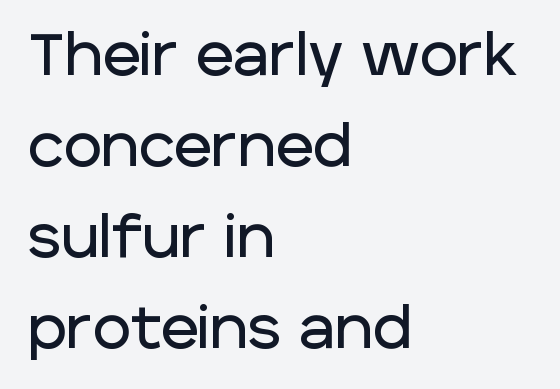
Words appear dense and cohesive because spacing is normal. Every character sits straight up, as roman type does. A typesetter would call this proportional, since set widths differ per character. The text block is weighted toward the left margin, trailing off unevenly rightward. Letterform terminals end flat and unadorned throughout the passage.
